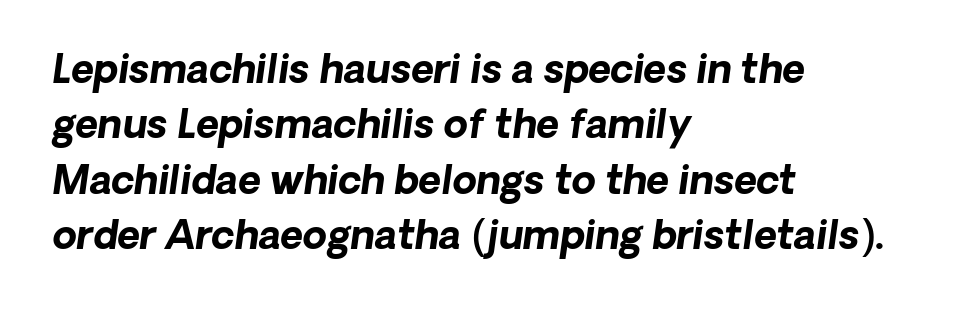
Q: Is the text bold? A: Yes.
Q: Is the text italic (slanted)? A: Yes, it leans right by about 8 degrees.
Q: Is the text underlined? A: No.
Q: How is the paragraph aligned? A: Left-aligned.
Q: Is the spacing between letters normal or unusually wide? A: Normal.
Q: Is the spacing between lines tight, normal or loose? A: Normal.
Q: Width (condensed, normal, or wide)? A: Normal.
Q: Stroke contrast? A: Low.
Q: x-height? A: Medium.
Q: Monospaced? A: No.
